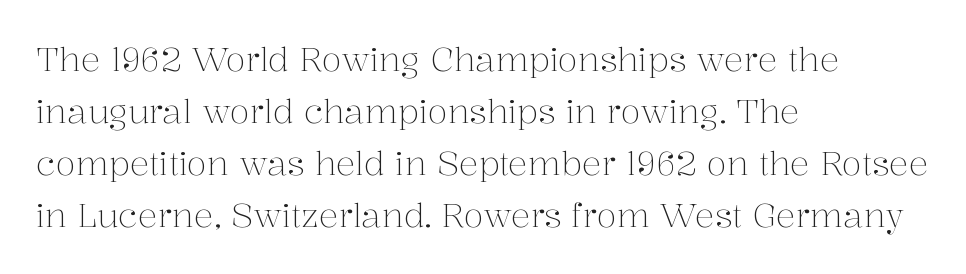
The image shows 33 px light serif type, upright; set left-aligned, normal line spacing (1.58x), normal letter spacing, not underlined; medium stroke contrast and a medium x-height.
